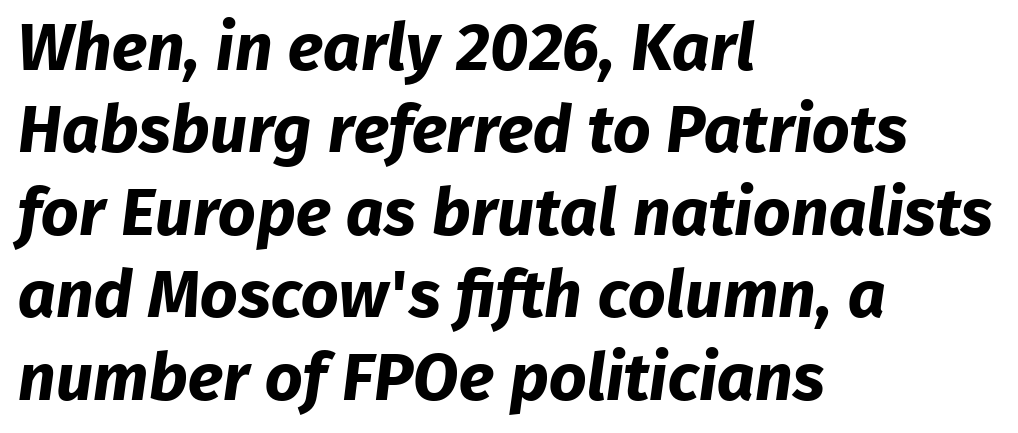
Lines of text with bare space underneath. A student would call this left alignment; a typographer would say flush left, rag right. Horizontal bands of white between lines are of average thickness. Each letter keeps its own natural width here, so spacing adapts to shape. The font is running at its bold setting.
